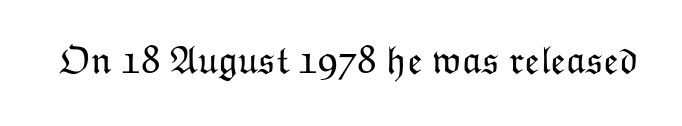
{"italic": "no", "bold": "no", "weight": "light", "width": "normal", "stroke_contrast": "low", "x_height": "medium", "monospaced": "no", "underline": "no", "letter_spacing": "normal", "letter_spacing_em": 0.0, "glyph_px": 39}
